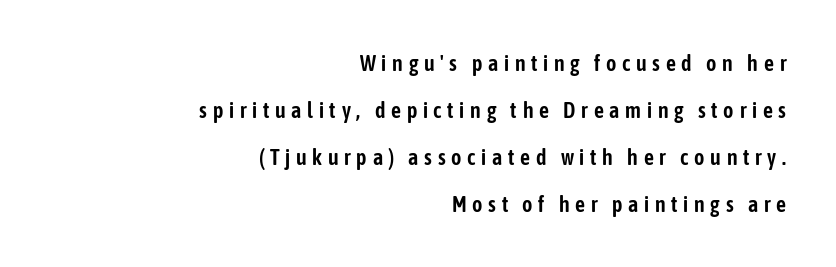
Q: Is the text italic (slanted)? A: No, it is upright.
Q: Is the text underlined? A: No.
Q: How is the paragraph aligned? A: Right-aligned.
Q: Is the spacing between letters normal or unusually wide? A: Unusually wide.
Q: Is the spacing between lines tight, normal or loose? A: Loose.
